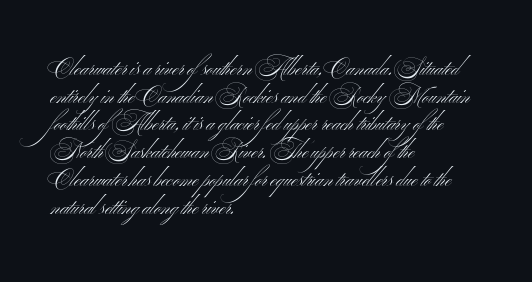
{"bold": "no", "underline": "no", "align": "left", "line_spacing": "normal", "line_spacing_ratio": 1.32, "letter_spacing": "normal", "letter_spacing_em": 0.0, "glyph_px": 21}
